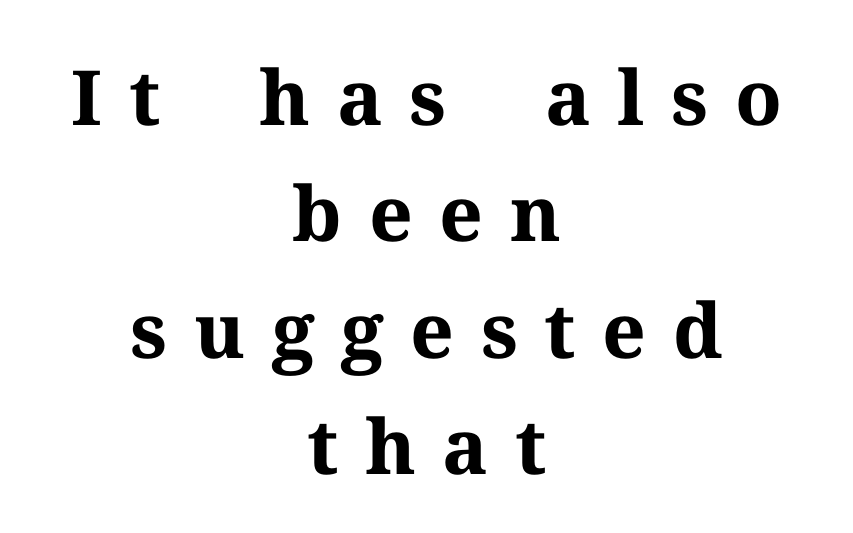
Q: Is the text bold? A: Yes.
Q: Is the text italic (slanted)? A: No, it is upright.
Q: Is the typeface a serif or a sans-serif typeface? A: Serif.
Q: Is the text underlined? A: No.
Q: How is the paragraph aligned? A: Centered.
Q: Is the spacing between letters normal or unusually wide? A: Unusually wide.
Q: Is the spacing between lines tight, normal or loose? A: Normal.
Q: Width (condensed, normal, or wide)? A: Normal.
Q: Stroke contrast? A: Medium.
Q: x-height? A: Medium.
Q: Monospaced? A: No.
